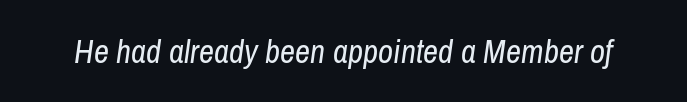
Q: Is the text bold? A: No.
Q: Is the text italic (slanted)? A: Yes, it leans right by about 8 degrees.
Q: Is the text underlined? A: No.
Q: Is the spacing between letters normal or unusually wide? A: Normal.
Q: Width (condensed, normal, or wide)? A: Condensed.
Q: Stroke contrast? A: Low.
Q: x-height? A: Medium.
Q: Monospaced? A: No.
